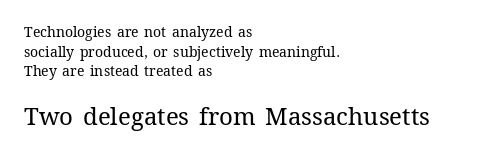
Larger block? The one below; the one above is distinctly smaller. Casual observation: everything's shoved over to the left. Weight class: somewhere from thin through regular. Tracking here is standard; glyphs follow each other at the usual distance. Each new line begins a customary step beneath the previous one. Rendered with straight, roman letterforms.
